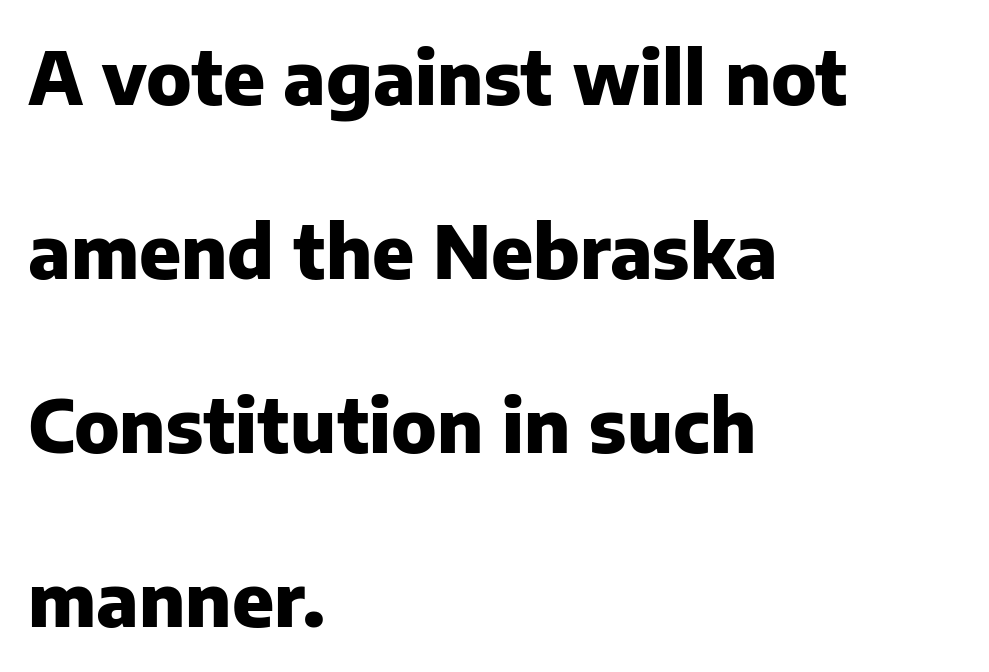
{"serif": "no", "italic": "no", "bold": "yes", "weight": "heavy", "width": "normal", "stroke_contrast": "low", "x_height": "medium", "monospaced": "no", "underline": "no", "align": "left", "line_spacing": "loose", "line_spacing_ratio": 2.35, "letter_spacing": "normal", "letter_spacing_em": 0.0, "glyph_px": 74}
